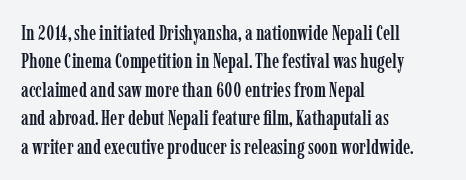
Q: Is the text italic (slanted)? A: No, it is upright.
Q: Is the text underlined? A: No.
Q: How is the paragraph aligned? A: Left-aligned.
Q: Is the spacing between letters normal or unusually wide? A: Normal.
Q: Is the spacing between lines tight, normal or loose? A: Normal.
